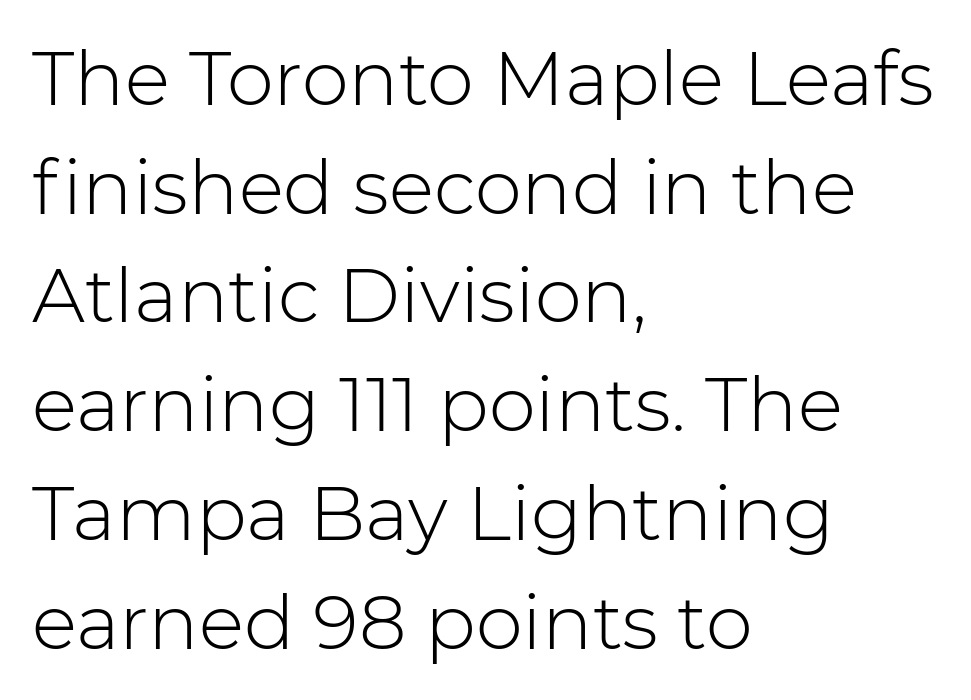
Q: Is the text bold? A: No.
Q: Is the text italic (slanted)? A: No, it is upright.
Q: Is the typeface a serif or a sans-serif typeface? A: Sans-serif.
Q: Is the text underlined? A: No.
Q: How is the paragraph aligned? A: Left-aligned.
Q: Is the spacing between letters normal or unusually wide? A: Normal.
Q: Is the spacing between lines tight, normal or loose? A: Normal.
Q: Width (condensed, normal, or wide)? A: Normal.
Q: Stroke contrast? A: Low.
Q: x-height? A: Medium.
Q: Monospaced? A: No.
